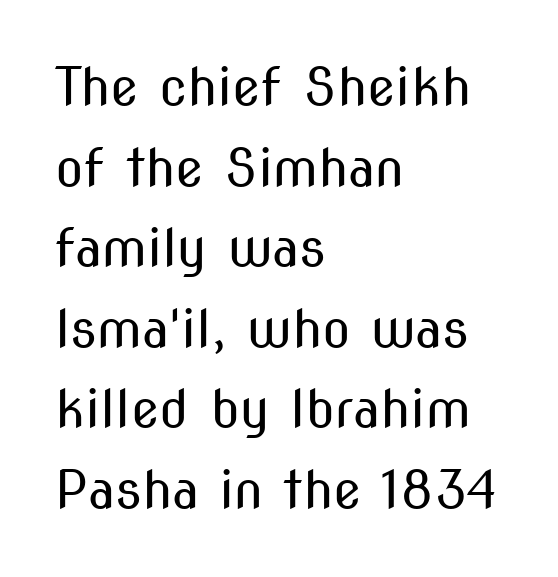
This sample uses a sans-serif face. The foot of each line stays bare and open. These lines are rendered in a variable-pitch font. Horizontal bands of white between lines are of average thickness. Weight: in the light-to-regular range. The rag falls on the right side of this text block.
